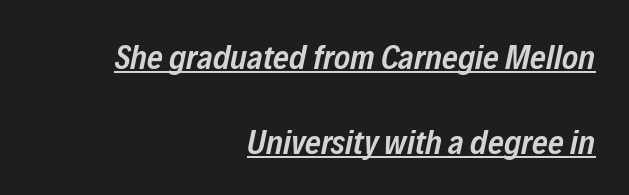
The image shows 34 px semibold, condensed type, italic (leaning right); set right-aligned, loose line spacing (2.5x), normal letter spacing, underlined; low stroke contrast and a medium x-height.
